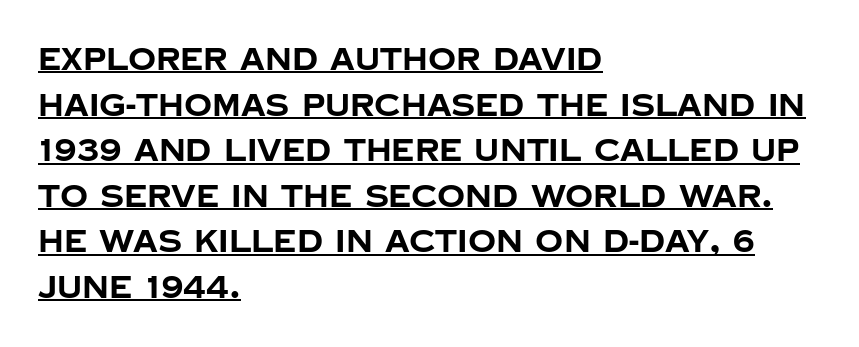
{"serif": "no", "italic": "no", "bold": "yes", "weight": "bold", "width": "normal", "stroke_contrast": "low", "x_height": "large", "monospaced": "no", "underline": "yes", "align": "left", "line_spacing": "normal", "line_spacing_ratio": 1.47, "letter_spacing": "normal", "letter_spacing_em": 0.0, "glyph_px": 31}
